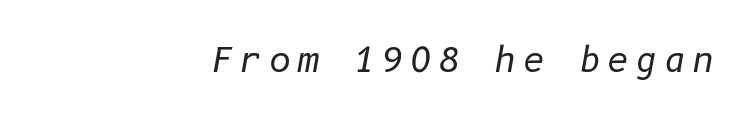
{"italic": "yes", "lean": "right", "slant_degrees": 10, "bold": "no", "weight": "regular", "width": "normal", "stroke_contrast": "low", "x_height": "medium", "underline": "no", "align": "right", "glyph_px": 34}
